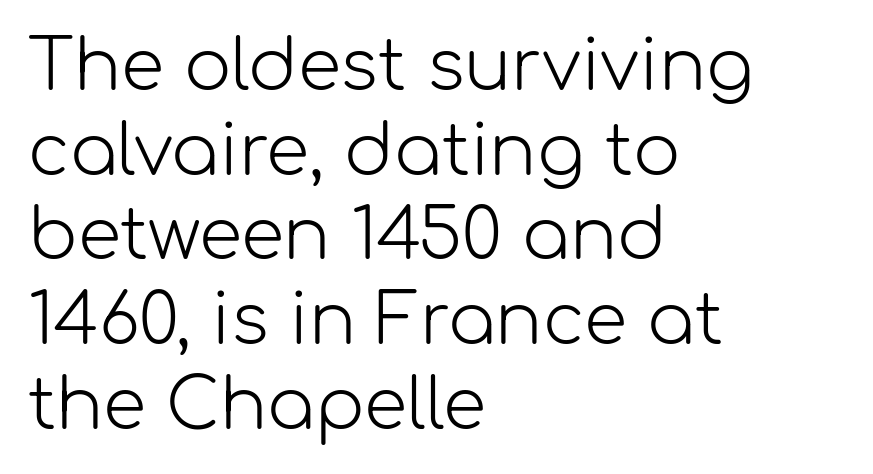
Q: Is the text bold? A: No.
Q: Is the text italic (slanted)? A: No, it is upright.
Q: Is the typeface a serif or a sans-serif typeface? A: Sans-serif.
Q: Is the text underlined? A: No.
Q: How is the paragraph aligned? A: Left-aligned.
Q: Is the spacing between letters normal or unusually wide? A: Normal.
Q: Width (condensed, normal, or wide)? A: Normal.
Q: Stroke contrast? A: Low.
Q: x-height? A: Medium.
Q: Monospaced? A: No.
